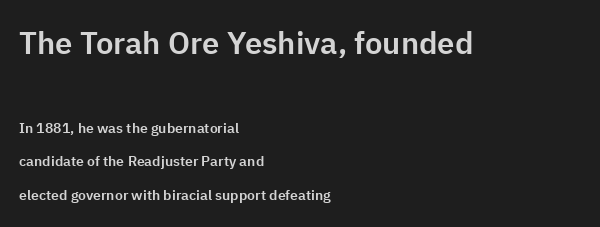
Q: Is the text italic (slanted)? A: No, it is upright.
Q: Is the typeface a serif or a sans-serif typeface? A: Sans-serif.
Q: Is the text underlined? A: No.
Q: How is the paragraph aligned? A: Left-aligned.
Q: Is the spacing between letters normal or unusually wide? A: Normal.
Q: Is the spacing between lines tight, normal or loose? A: Loose.
Q: Which block of text is set in a larger size, the first (top) or the second (bottom)? A: The first (top) one.
Q: Width (condensed, normal, or wide)? A: Normal.
Q: Stroke contrast? A: Low.
Q: x-height? A: Medium.
Q: Monospaced? A: No.
